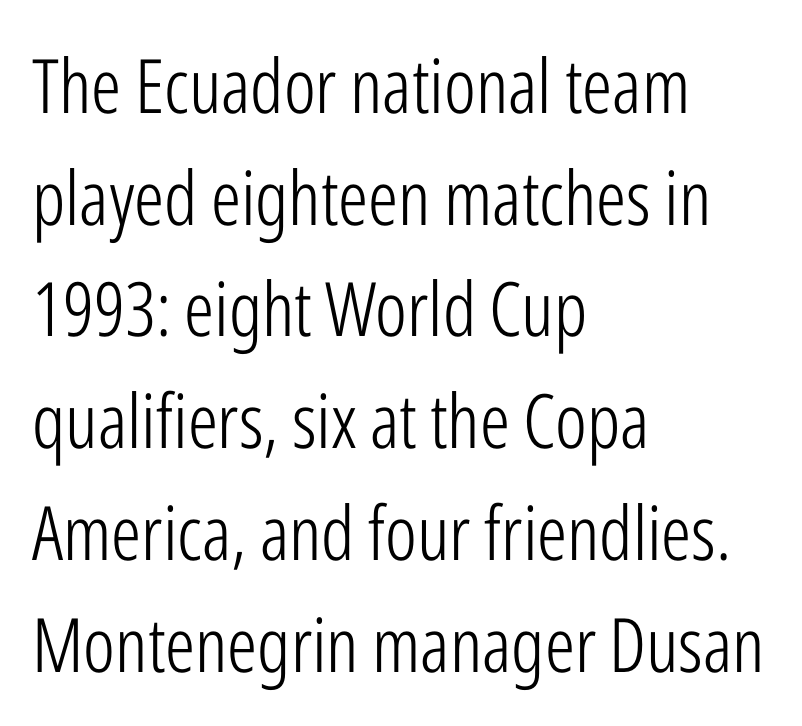
{"serif": "no", "italic": "no", "bold": "no", "weight": "light", "width": "condensed", "stroke_contrast": "low", "x_height": "medium", "monospaced": "no", "underline": "no", "align": "left", "line_spacing": "normal", "line_spacing_ratio": 1.49, "letter_spacing": "normal", "letter_spacing_em": 0.0, "glyph_px": 75}
